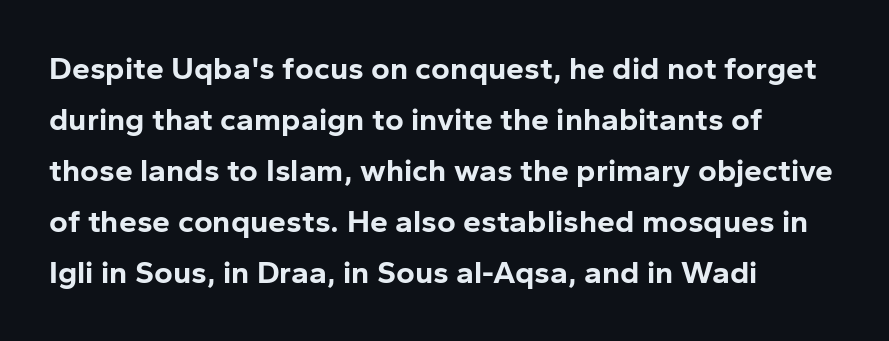
Each new line begins a customary step beneath the previous one. Serifs: no, the terminals of the letterforms are clean. Character widths vary here, with narrow letters taking less room than wide ones. Italic? Not at all — the glyphs are vertical.
